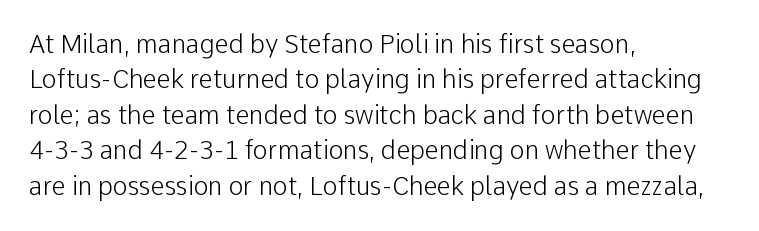
{"italic": "no", "bold": "no", "underline": "no", "align": "left", "line_spacing": "normal", "line_spacing_ratio": 1.42, "letter_spacing": "normal", "letter_spacing_em": 0.0, "glyph_px": 25}
